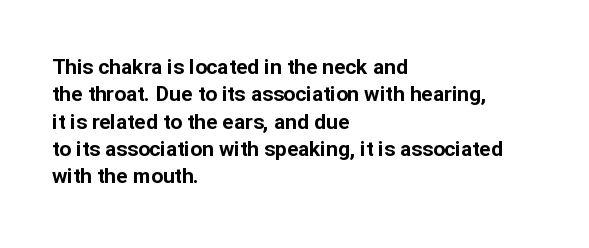
The image shows 21 px bold type, upright; set left-aligned, normal line spacing (1.3x), normal letter spacing, not underlined.
